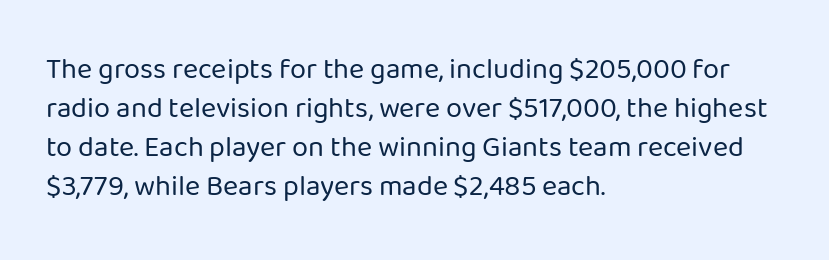
{"serif": "no", "italic": "no", "bold": "no", "weight": "regular", "width": "normal", "stroke_contrast": "low", "x_height": "medium", "monospaced": "no", "underline": "no", "align": "left", "line_spacing": "normal", "line_spacing_ratio": 1.35, "letter_spacing": "normal", "letter_spacing_em": 0.0, "glyph_px": 29}
